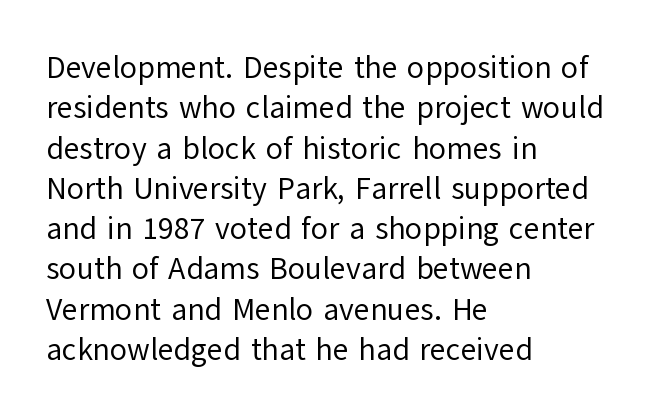
{"serif": "no", "italic": "no", "bold": "no", "weight": "regular", "width": "normal", "stroke_contrast": "low", "x_height": "medium", "monospaced": "no", "underline": "no", "align": "left", "line_spacing": "normal", "line_spacing_ratio": 1.3, "letter_spacing": "normal", "letter_spacing_em": 0.0, "glyph_px": 31}
